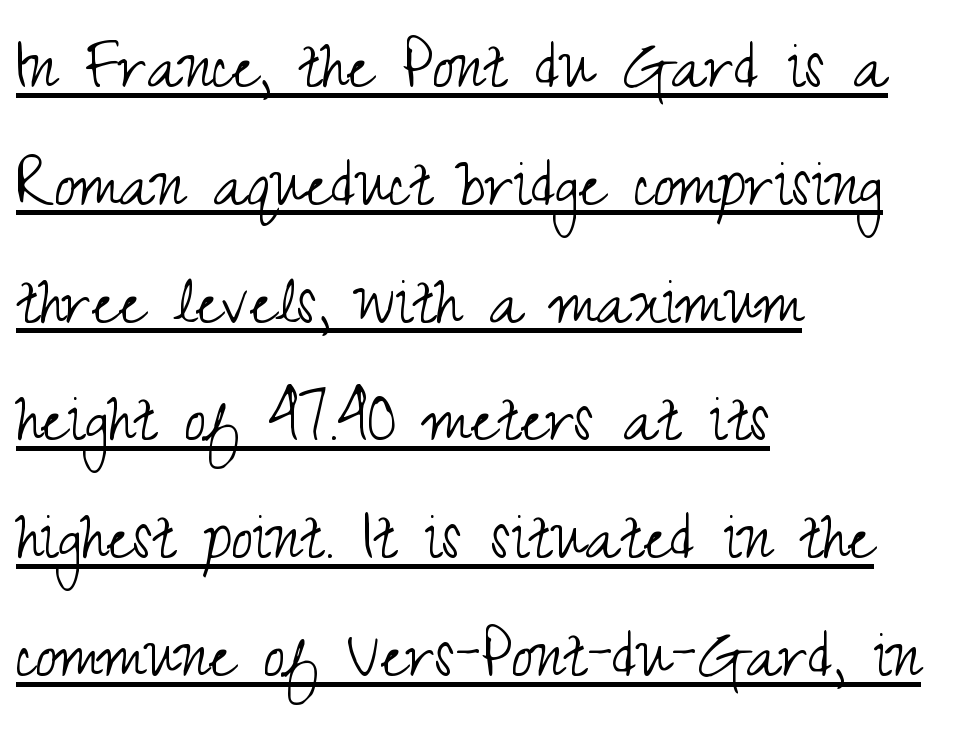
Q: Is the text bold? A: No.
Q: Is the text italic (slanted)? A: No, it is upright.
Q: Is the typeface a serif or a sans-serif typeface? A: Sans-serif.
Q: Is the text underlined? A: Yes.
Q: How is the paragraph aligned? A: Left-aligned.
Q: Is the spacing between letters normal or unusually wide? A: Normal.
Q: Is the spacing between lines tight, normal or loose? A: Normal.
Q: Width (condensed, normal, or wide)? A: Condensed.
Q: Stroke contrast? A: Medium.
Q: x-height? A: Small.
Q: Monospaced? A: No.
